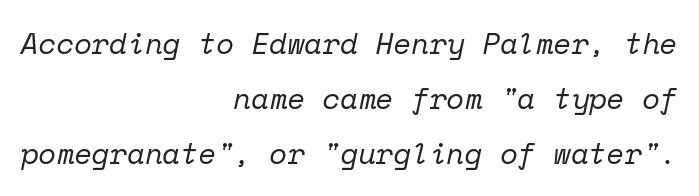
{"serif": "yes", "italic": "yes", "lean": "right", "slant_degrees": 12, "bold": "no", "weight": "regular", "width": "normal", "stroke_contrast": "low", "x_height": "medium", "monospaced": "yes", "underline": "no", "align": "right", "line_spacing_ratio": 1.89, "letter_spacing": "normal", "letter_spacing_em": 0.0, "glyph_px": 29}
